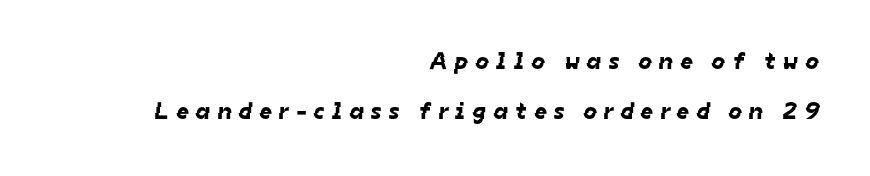
Descender tails drop into unmarked territory. What stands out about the letter spacing? Its width — letters are far apart. Does the copy run flush right? Yes — the right margin is perfectly even. Each new line begins a long way beneath the previous one.
